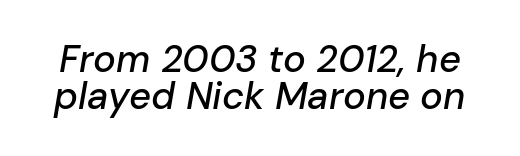
Q: Is the text italic (slanted)? A: Yes, it leans right by about 10 degrees.
Q: Is the text underlined? A: No.
Q: Is the spacing between letters normal or unusually wide? A: Normal.
Q: Is the spacing between lines tight, normal or loose? A: Tight.
Q: Width (condensed, normal, or wide)? A: Normal.
Q: Stroke contrast? A: Low.
Q: x-height? A: Medium.
Q: Monospaced? A: No.
